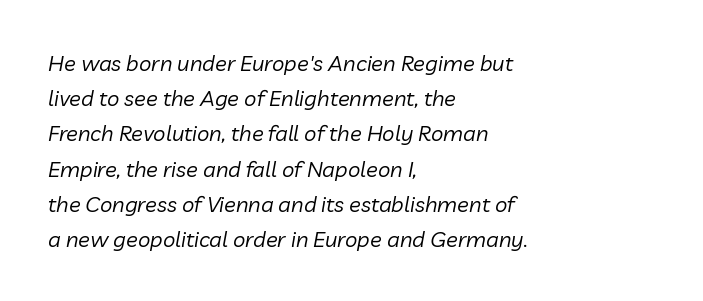
Q: Is the text bold? A: No.
Q: Is the text italic (slanted)? A: Yes, it leans right by about 10 degrees.
Q: Is the text underlined? A: No.
Q: How is the paragraph aligned? A: Left-aligned.
Q: Is the spacing between letters normal or unusually wide? A: Normal.
Q: Is the spacing between lines tight, normal or loose? A: Normal.
